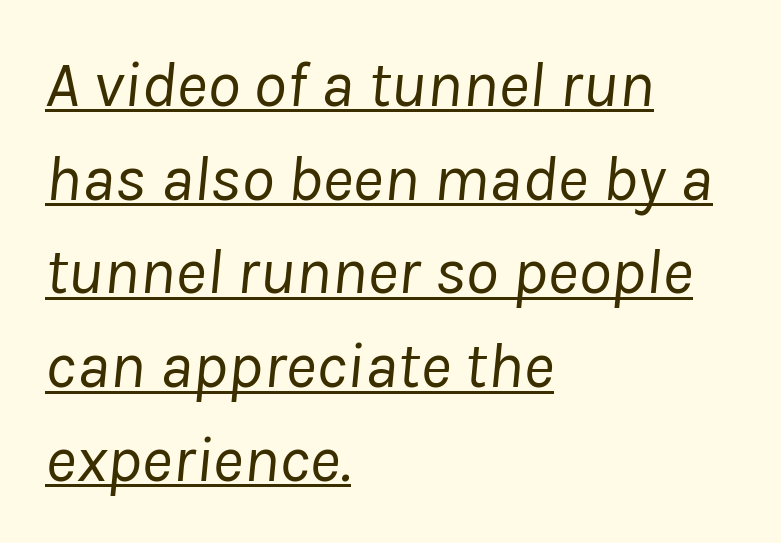
The image shows 66 px regular-weight type, italic (leaning right); set left-aligned, normal line spacing (1.42x), normal letter spacing, underlined; low stroke contrast and a medium x-height.
